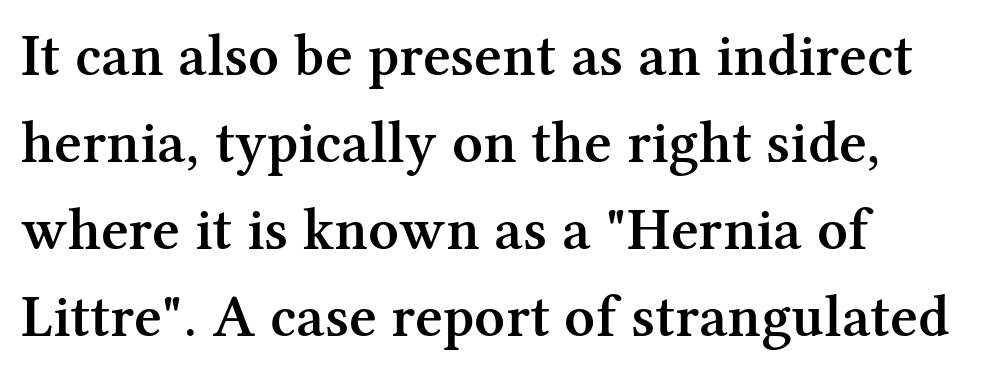
{"serif": "yes", "italic": "no", "bold": "semi", "weight": "semibold", "width": "normal", "stroke_contrast": "medium", "x_height": "medium", "monospaced": "no", "underline": "no", "align": "left", "line_spacing": "normal", "line_spacing_ratio": 1.45, "letter_spacing": "normal", "letter_spacing_em": 0.0, "glyph_px": 60}
